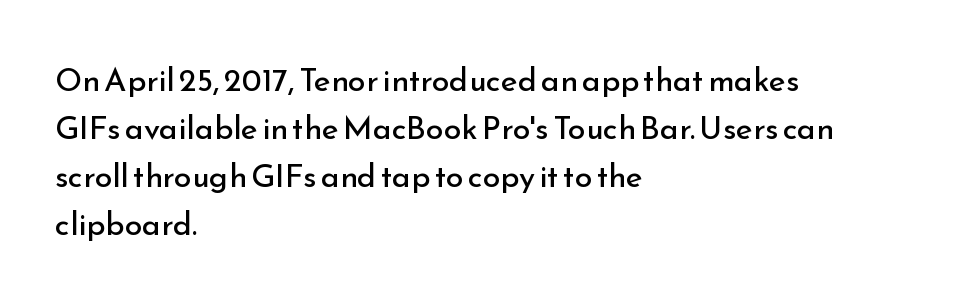
{"serif": "no", "italic": "no", "bold": "no", "weight": "regular", "width": "normal", "stroke_contrast": "low", "x_height": "small", "monospaced": "no", "underline": "no", "align": "left", "line_spacing": "normal", "line_spacing_ratio": 1.5, "letter_spacing": "normal", "letter_spacing_em": 0.0, "glyph_px": 32}
